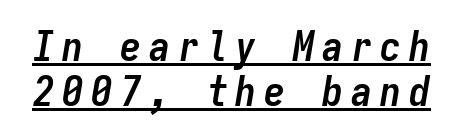
The image shows 42 px semibold, condensed type, italic (leaning right), monospaced; set tight line spacing (1.08x), underlined; low stroke contrast and a medium x-height.
